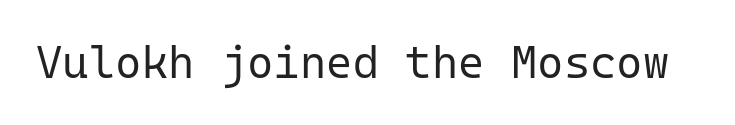
{"serif": "no", "italic": "no", "bold": "no", "weight": "regular", "width": "normal", "stroke_contrast": "low", "x_height": "medium", "monospaced": "yes", "underline": "no", "letter_spacing": "normal", "letter_spacing_em": 0.0, "glyph_px": 45}
